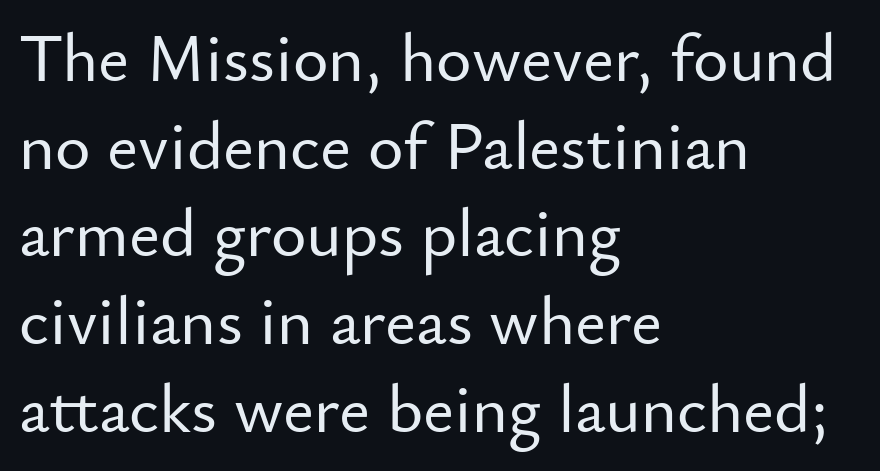
{"serif": "no", "italic": "no", "width": "normal", "stroke_contrast": "low", "x_height": "small", "monospaced": "no", "underline": "no", "align": "left", "line_spacing": "normal", "line_spacing_ratio": 1.29, "letter_spacing": "normal", "letter_spacing_em": 0.0, "glyph_px": 68}
